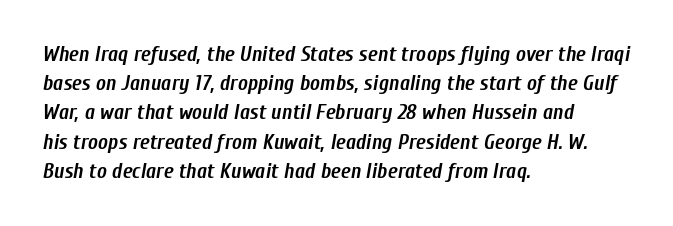
The image shows 21 px bold type, italic (leaning right); set left-aligned, normal line spacing (1.39x), normal letter spacing, not underlined.
